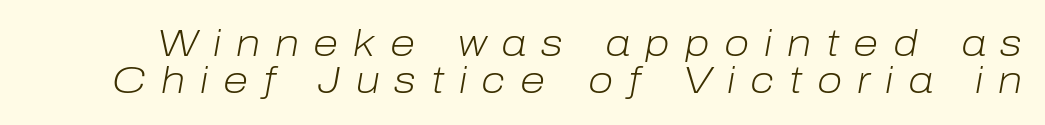
{"italic": "yes", "lean": "right", "slant_degrees": 10, "bold": "no", "weight": "light", "width": "normal", "stroke_contrast": "low", "x_height": "medium", "monospaced": "no", "underline": "no", "line_spacing": "tight", "line_spacing_ratio": 1.01, "letter_spacing": "wide", "letter_spacing_em": 0.4, "glyph_px": 37}
